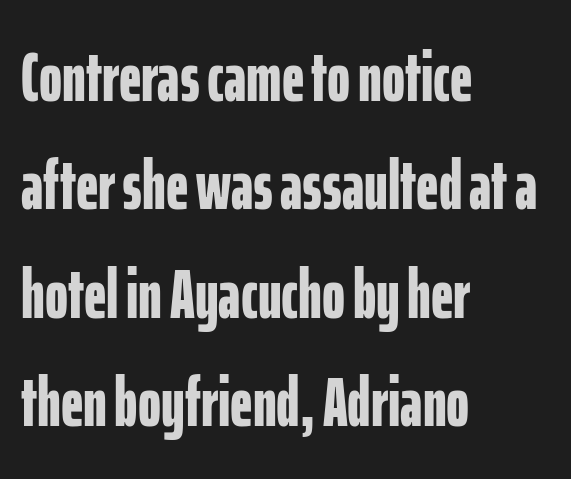
The image shows 70 px bold, condensed sans-serif type, upright; set left-aligned, normal line spacing (1.55x), normal letter spacing, not underlined; low stroke contrast and a medium x-height.
